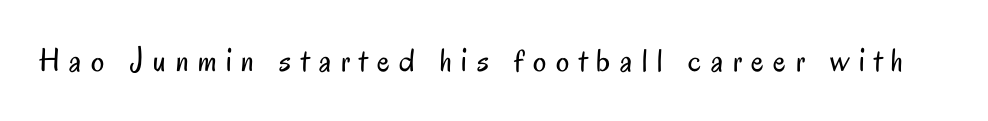
Q: Is the text bold? A: No.
Q: Is the text italic (slanted)? A: No, it is upright.
Q: Is the typeface a serif or a sans-serif typeface? A: Sans-serif.
Q: Is the text underlined? A: No.
Q: Is the spacing between letters normal or unusually wide? A: Unusually wide.
Q: Width (condensed, normal, or wide)? A: Condensed.
Q: Stroke contrast? A: Low.
Q: x-height? A: Small.
Q: Monospaced? A: No.
